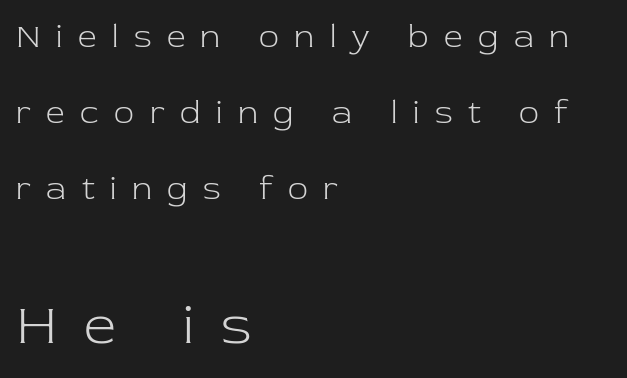
Quick note: underline off. Is there any slant? The stems are plumb. The rendering uses a large line-height, opening up the rows. The weight would be labelled regular, book, light, or lighter still. Note: serifs present on the glyphs.
